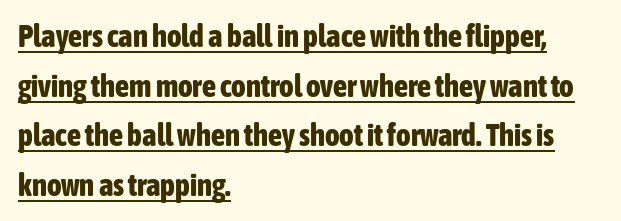
Q: Is the text bold? A: Yes.
Q: Is the text italic (slanted)? A: No, it is upright.
Q: Is the typeface a serif or a sans-serif typeface? A: Sans-serif.
Q: Is the text underlined? A: Yes.
Q: How is the paragraph aligned? A: Left-aligned.
Q: Is the spacing between letters normal or unusually wide? A: Normal.
Q: Is the spacing between lines tight, normal or loose? A: Normal.
Q: Width (condensed, normal, or wide)? A: Condensed.
Q: Stroke contrast? A: Low.
Q: x-height? A: Medium.
Q: Monospaced? A: No.
